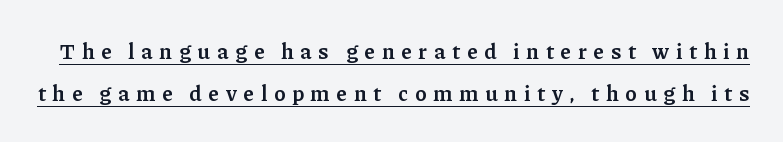
The image shows 22 px text type, upright; set loose line spacing (1.9x), unusually wide letter spacing (+0.31 em), underlined.
